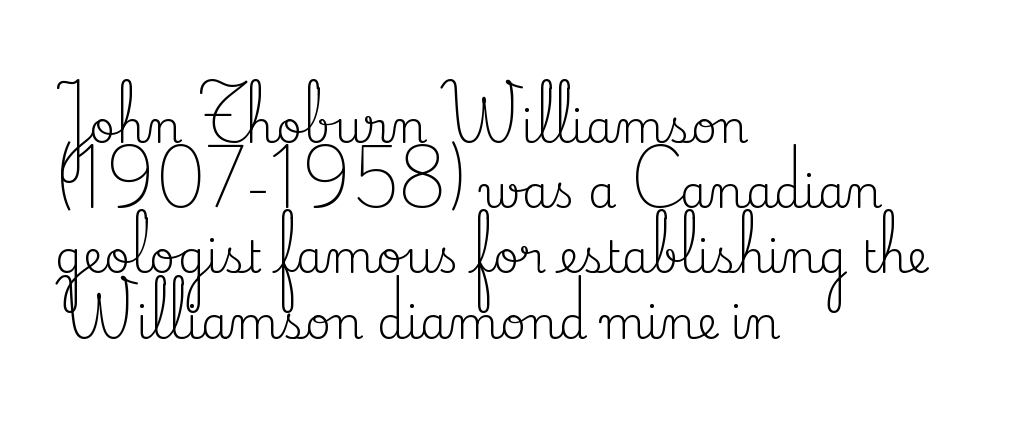
The image shows 45 px regular-weight serif type, upright; set left-aligned, normal line spacing (1.45x), normal letter spacing, not underlined; medium stroke contrast and a small x-height.
